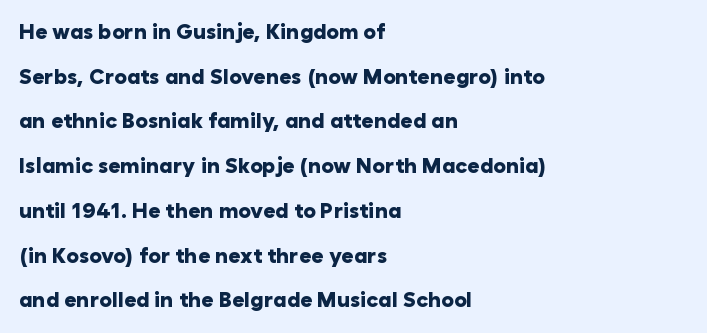
{"italic": "no", "bold": "yes", "underline": "no", "align": "left", "line_spacing": "loose", "line_spacing_ratio": 2.13, "letter_spacing": "normal", "letter_spacing_em": 0.0, "glyph_px": 21}
